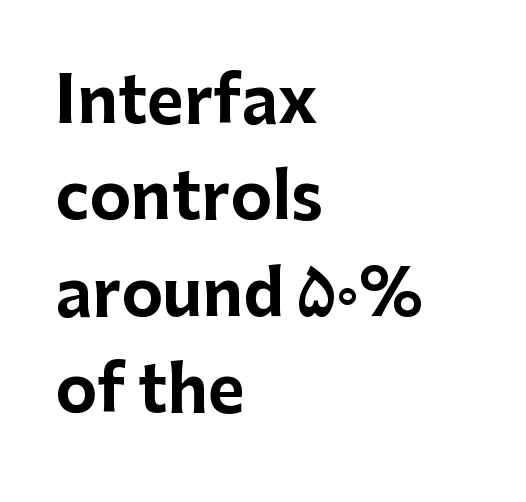
The image shows 63 px bold sans-serif type, upright; set left-aligned, normal line spacing (1.53x), normal letter spacing, not underlined; low stroke contrast and a medium x-height.
